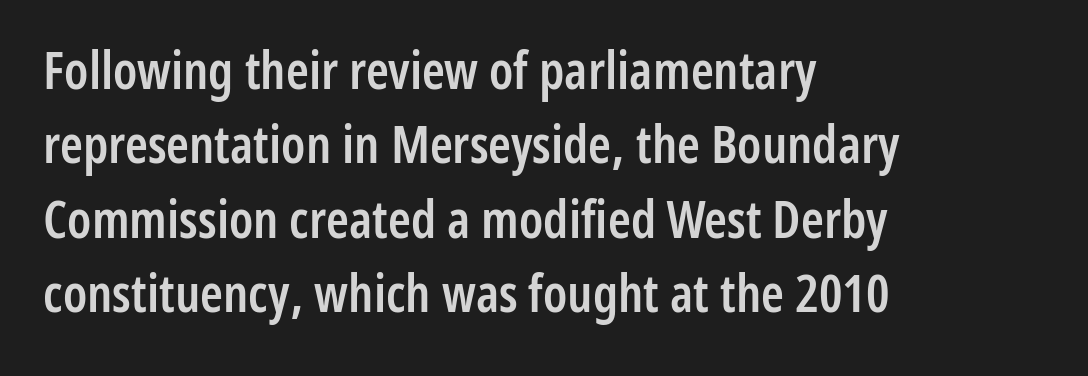
Descenders are the only things crossing below the line. Horizontally, the lines are justified to the leading edge only. Weight: semibold (demi). Proportional: the letters do not fall into vertical columns.
